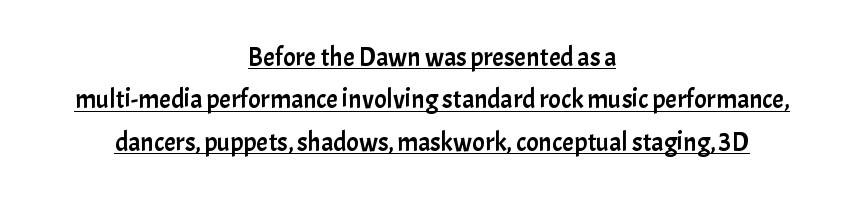
{"italic": "no", "underline": "yes", "align": "center", "line_spacing": "normal", "line_spacing_ratio": 1.63, "letter_spacing": "normal", "letter_spacing_em": 0.0, "glyph_px": 26}
